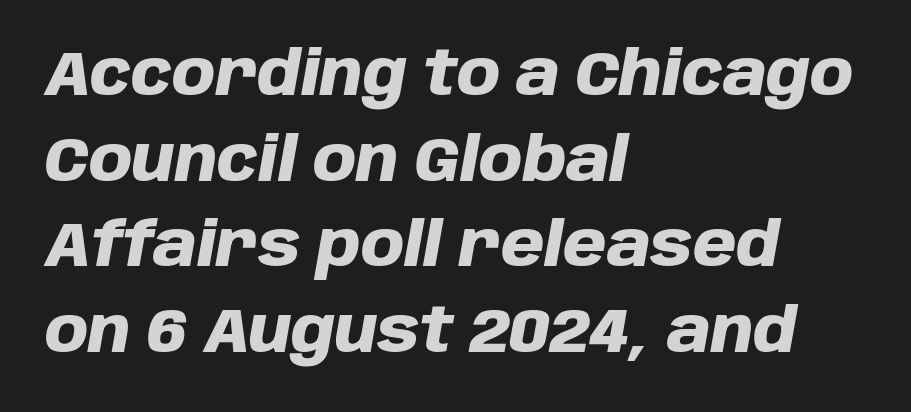
Q: Is the text bold? A: Yes.
Q: Is the text italic (slanted)? A: Yes, it leans right by about 10 degrees.
Q: Is the text underlined? A: No.
Q: How is the paragraph aligned? A: Left-aligned.
Q: Is the spacing between letters normal or unusually wide? A: Normal.
Q: Is the spacing between lines tight, normal or loose? A: Normal.
Q: Width (condensed, normal, or wide)? A: Normal.
Q: Stroke contrast? A: Low.
Q: x-height? A: Large.
Q: Monospaced? A: No.
